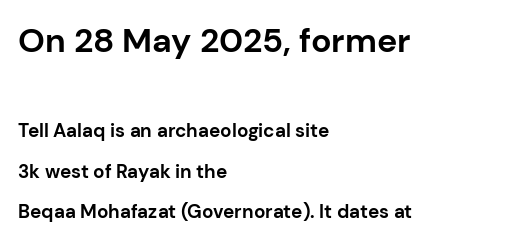
{"serif": "no", "italic": "no", "bold": "yes", "weight": "bold", "width": "normal", "stroke_contrast": "low", "x_height": "medium", "monospaced": "no", "underline": "no", "align": "left", "line_spacing": "loose", "line_spacing_ratio": 2.14, "letter_spacing": "normal", "letter_spacing_em": 0.0, "larger_block": "first", "size_ratio": 1.79, "glyph_px": 34}
